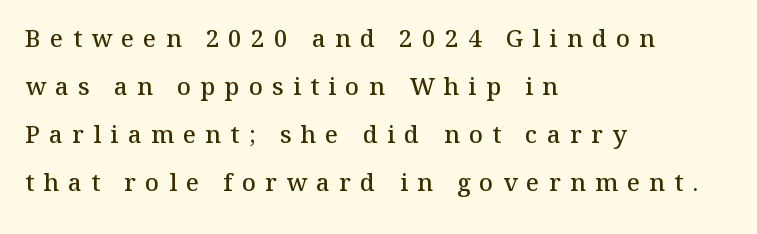
Q: Is the text bold? A: Semi-bold.
Q: Is the text italic (slanted)? A: No, it is upright.
Q: Is the text underlined? A: No.
Q: How is the paragraph aligned? A: Left-aligned.
Q: Is the spacing between letters normal or unusually wide? A: Unusually wide.
Q: Is the spacing between lines tight, normal or loose? A: Loose.
